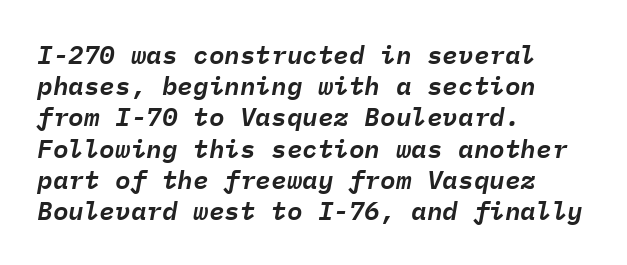
The image shows 26 px text type, italic (leaning right); set left-aligned, line spacing 1.2x, normal letter spacing, not underlined.
